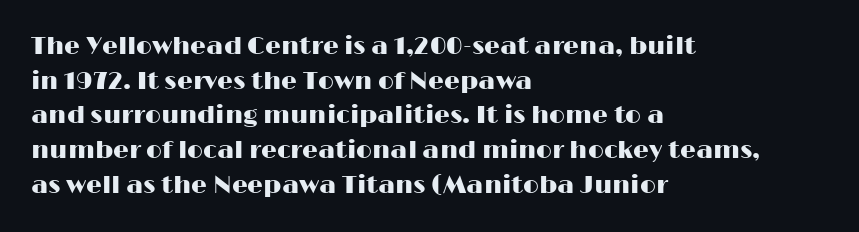
Has an underline been added? It has not. Observe the ordinary spacing: letters are neighbours, not strangers. What's the leading like? Ordinary, nothing unusual. Reading down the block, your eye returns to a fixed left position each line. Every character sits straight up, as roman type does.
